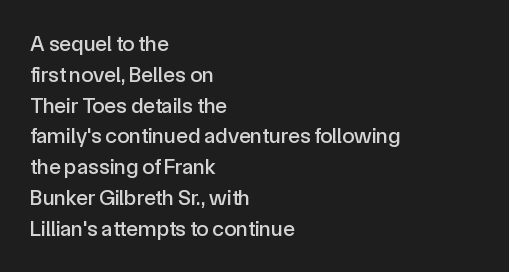
Q: Is the text italic (slanted)? A: No, it is upright.
Q: Is the text underlined? A: No.
Q: How is the paragraph aligned? A: Left-aligned.
Q: Is the spacing between letters normal or unusually wide? A: Normal.
Q: Is the spacing between lines tight, normal or loose? A: Normal.
